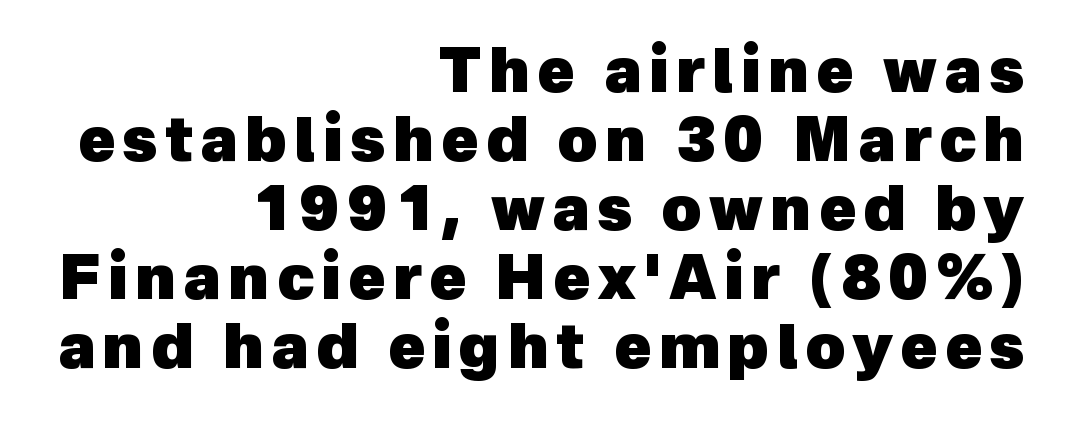
The face used here is a sans, in the tradition of grotesques and geometrics. Underlining? Definitely not there. A typesetter would call this proportional, since set widths differ per character. These lines carry a lot of weight — the face is fully bold. Honestly, the rows look squashed on top of each other. The passage is arranged like a letterhead date or caption credit — flush right.
